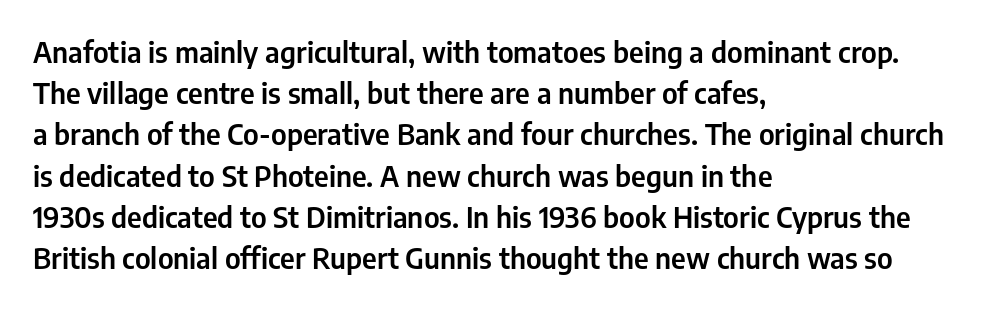
The image shows 29 px condensed sans-serif type, upright; set left-aligned, normal line spacing (1.42x), normal letter spacing, not underlined; low stroke contrast and a medium x-height.
